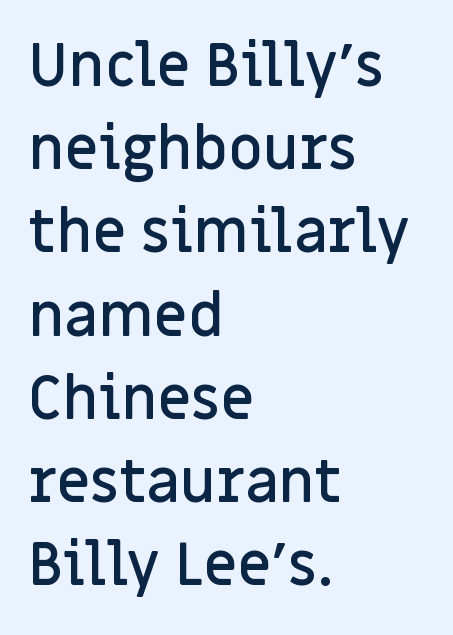
The image shows 59 px semibold sans-serif type, upright; set left-aligned, normal line spacing (1.41x), normal letter spacing, not underlined; low stroke contrast and a large x-height.
